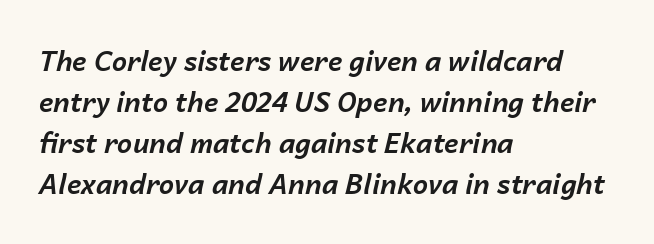
The type is set solid horizontally, with unmodified tracking. Line starts are locked; line ends wander. The strokes are fattened all the way to bold. The area under the type is left untouched. The specimen reads as italic at a glance. The rendering uses a moderate line-height, typical for paragraphs.
